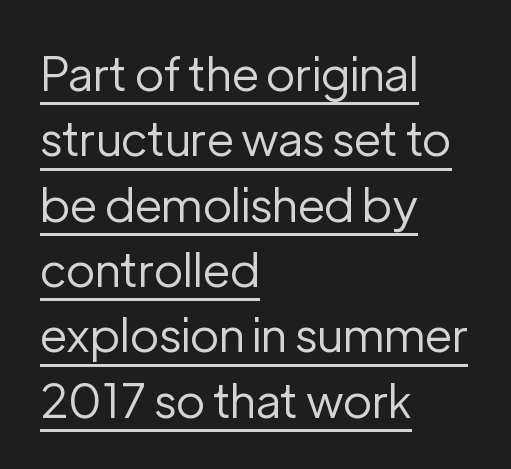
The image shows 47 px regular-weight sans-serif type, upright; set left-aligned, normal line spacing (1.39x), normal letter spacing, underlined; low stroke contrast and a medium x-height.
